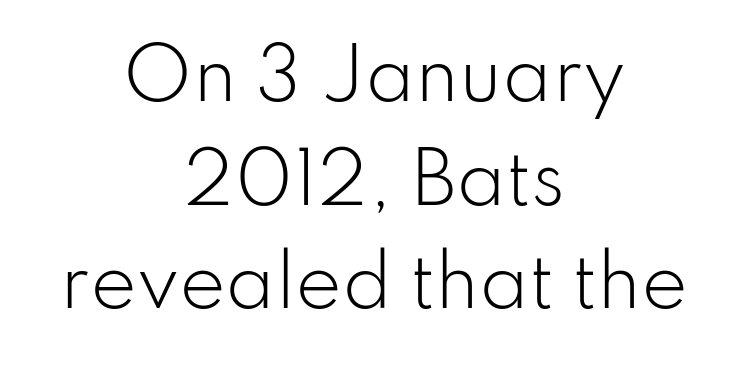
{"serif": "no", "italic": "no", "bold": "no", "weight": "light", "width": "normal", "stroke_contrast": "low", "x_height": "small", "monospaced": "no", "underline": "no", "align": "center", "line_spacing": "normal", "line_spacing_ratio": 1.48, "letter_spacing": "normal", "letter_spacing_em": 0.0, "glyph_px": 70}
